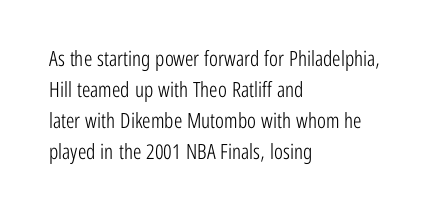
No chunkiness to these letters — they're not bold. The area under the type is left untouched. This rendering uses left alignment, leaving the right contour irregular. The font's upright variant was chosen for this text. Compared with typical body copy, the letter spacing here is the same.
